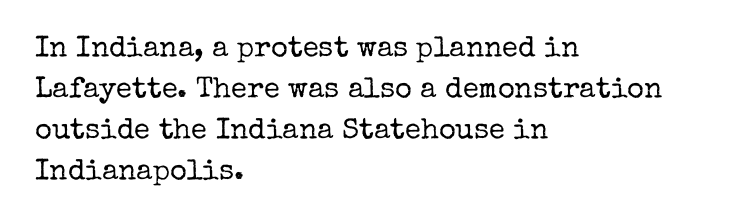
Descender tails drop into unmarked territory. Between one letter and the next there's only the usual sliver of space. Varying glyph widths throughout — classic text-font behaviour. The characters display serif detailing at their extremities. Interline gaps are of average width in this sample.
